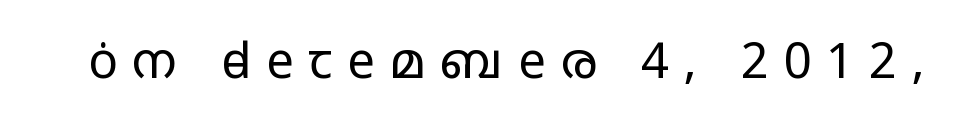
{"serif": "no", "italic": "no", "bold": "no", "weight": "regular", "width": "wide", "stroke_contrast": "low", "x_height": "medium", "monospaced": "no", "underline": "no", "letter_spacing": "wide", "letter_spacing_em": 0.3, "glyph_px": 49}
